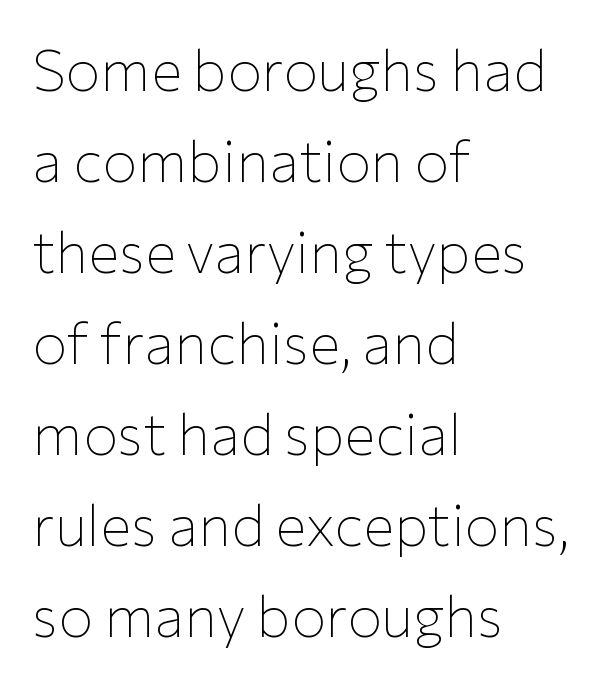
{"serif": "no", "italic": "no", "bold": "no", "weight": "thin", "width": "normal", "stroke_contrast": "low", "x_height": "medium", "monospaced": "no", "underline": "no", "align": "left", "line_spacing": "normal", "line_spacing_ratio": 1.57, "letter_spacing": "normal", "letter_spacing_em": 0.0, "glyph_px": 58}
